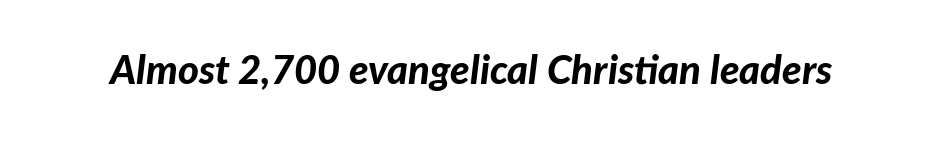
Q: Is the text bold? A: Yes.
Q: Is the text italic (slanted)? A: Yes, it leans right by about 7 degrees.
Q: Is the text underlined? A: No.
Q: Is the spacing between letters normal or unusually wide? A: Normal.
Q: Width (condensed, normal, or wide)? A: Normal.
Q: Stroke contrast? A: Low.
Q: x-height? A: Medium.
Q: Monospaced? A: No.
